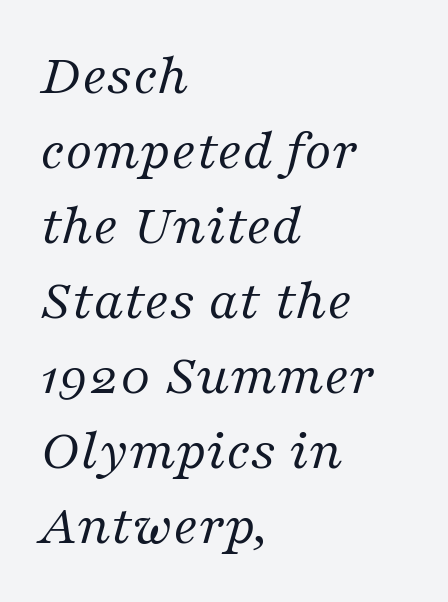
The image shows 59 px regular-weight serif type, italic (leaning right); set left-aligned, normal line spacing (1.27x), normal letter spacing, not underlined; medium stroke contrast and a medium x-height.
